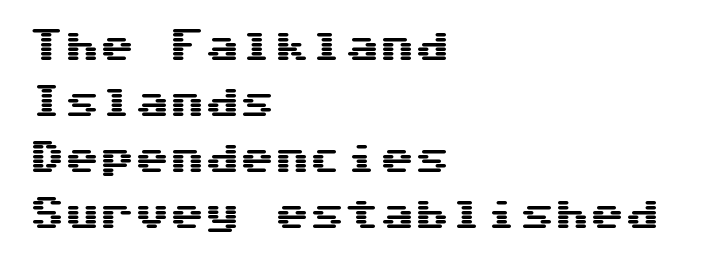
{"serif": "no", "italic": "no", "width": "wide", "stroke_contrast": "medium", "x_height": "medium", "monospaced": "yes", "underline": "no", "align": "left", "line_spacing": "normal", "line_spacing_ratio": 1.6, "letter_spacing": "normal", "letter_spacing_em": 0.0, "glyph_px": 35}
